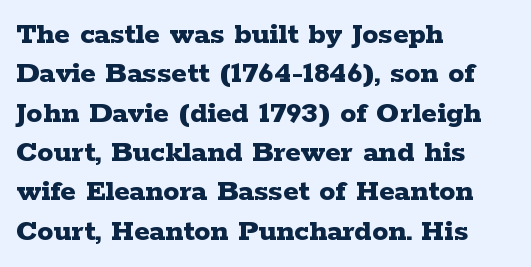
Q: Is the text bold? A: Yes.
Q: Is the text italic (slanted)? A: No, it is upright.
Q: Is the typeface a serif or a sans-serif typeface? A: Serif.
Q: Is the text underlined? A: No.
Q: How is the paragraph aligned? A: Left-aligned.
Q: Is the spacing between letters normal or unusually wide? A: Normal.
Q: Width (condensed, normal, or wide)? A: Wide.
Q: Stroke contrast? A: Low.
Q: x-height? A: Medium.
Q: Monospaced? A: No.
